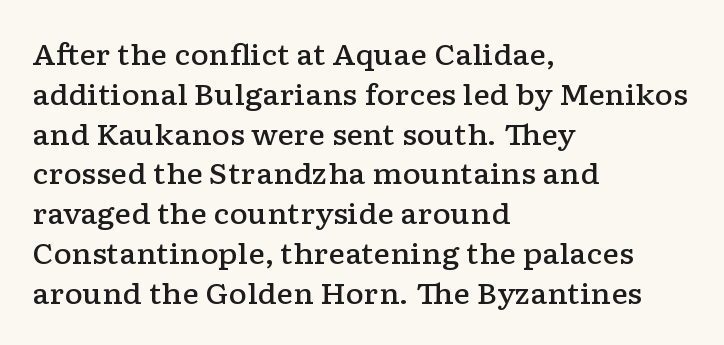
The image shows 28 px semibold, wide serif type, upright; set left-aligned, normal line spacing (1.42x), normal letter spacing, not underlined; low stroke contrast and a medium x-height.
